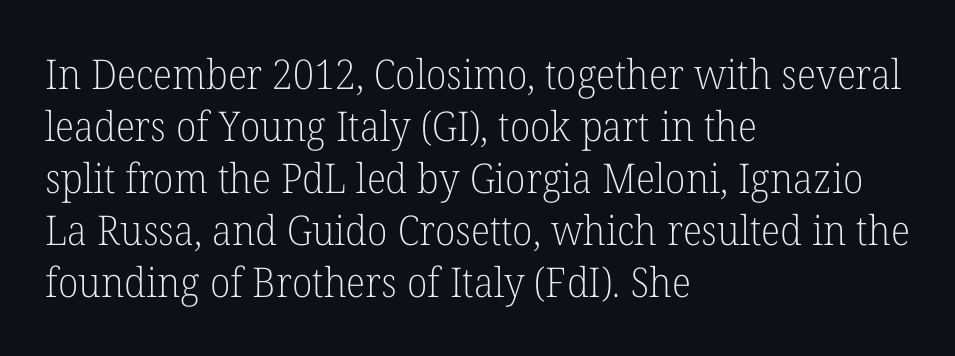
{"serif": "yes", "italic": "no", "bold": "no", "weight": "light", "width": "normal", "stroke_contrast": "low", "x_height": "medium", "monospaced": "no", "underline": "no", "align": "left", "line_spacing": "normal", "line_spacing_ratio": 1.27, "letter_spacing": "normal", "letter_spacing_em": 0.0, "glyph_px": 41}
